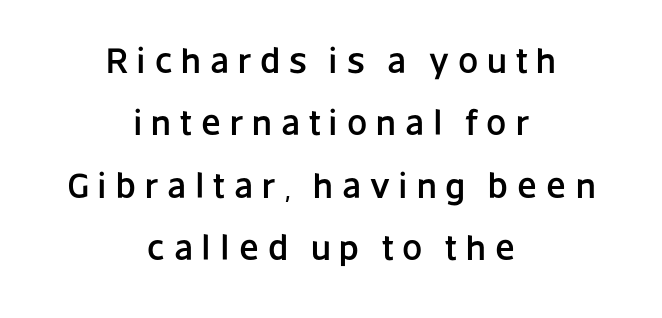
Students, note that the glyphs here are deliberately spaced far apart. Looks like regular typesetting: each glyph gets only the width it needs. Any mark beneath the type? The region is blank. Observe the absence of serifs on each vertical stroke in this sample.
